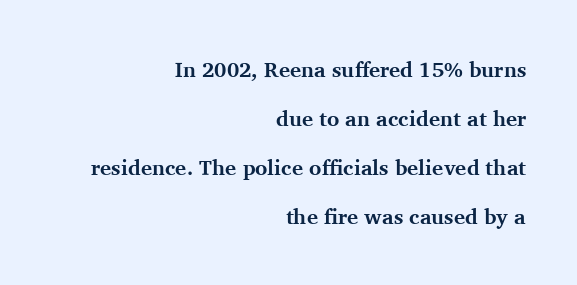
These lines stack with their right ends in a neat column. The face used here is rendered with its standard letterfit. The passage shown is not underscored anywhere. Honestly, the rows look like they've been pulled way apart.
